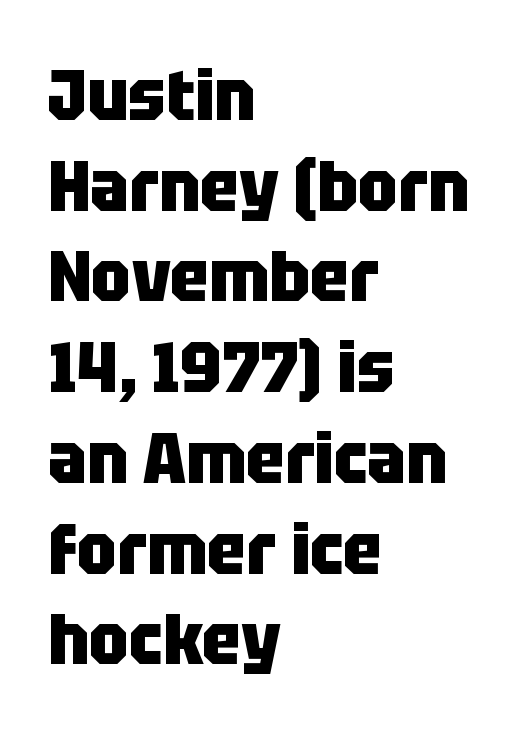
A typesetter would call this leading conventional body-copy spacing. The type sits square on the baseline with zero lean. Standard letterfit; no display-style spreading of the glyphs. You can tell from the bare stems that sans-serif type was used. Just letters on the line, the space beneath them empty. The font is running at its bold setting.
